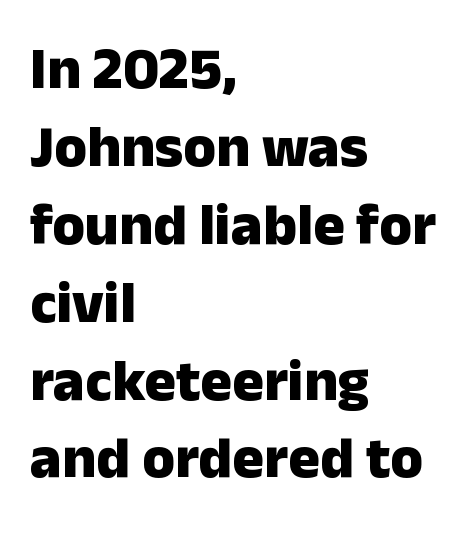
Q: Is the text bold? A: Yes.
Q: Is the text italic (slanted)? A: No, it is upright.
Q: Is the typeface a serif or a sans-serif typeface? A: Sans-serif.
Q: Is the text underlined? A: No.
Q: How is the paragraph aligned? A: Left-aligned.
Q: Is the spacing between letters normal or unusually wide? A: Normal.
Q: Is the spacing between lines tight, normal or loose? A: Normal.
Q: Width (condensed, normal, or wide)? A: Normal.
Q: Stroke contrast? A: Low.
Q: x-height? A: Medium.
Q: Monospaced? A: No.
